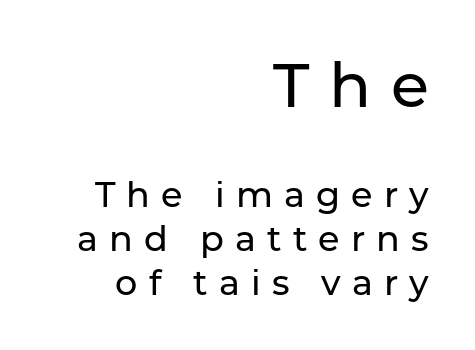
Q: Is the text italic (slanted)? A: No, it is upright.
Q: Is the typeface a serif or a sans-serif typeface? A: Sans-serif.
Q: Is the text underlined? A: No.
Q: How is the paragraph aligned? A: Right-aligned.
Q: Is the spacing between letters normal or unusually wide? A: Unusually wide.
Q: Is the spacing between lines tight, normal or loose? A: Normal.
Q: Which block of text is set in a larger size, the first (top) or the second (bottom)? A: The first (top) one.
Q: Width (condensed, normal, or wide)? A: Normal.
Q: Stroke contrast? A: Low.
Q: x-height? A: Medium.
Q: Monospaced? A: No.
